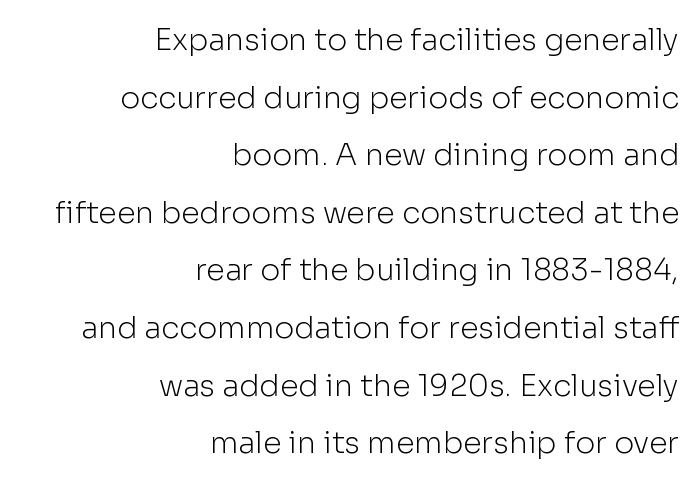
Q: Is the text bold? A: No.
Q: Is the text italic (slanted)? A: No, it is upright.
Q: Is the typeface a serif or a sans-serif typeface? A: Sans-serif.
Q: Is the text underlined? A: No.
Q: How is the paragraph aligned? A: Right-aligned.
Q: Is the spacing between letters normal or unusually wide? A: Normal.
Q: Is the spacing between lines tight, normal or loose? A: Loose.
Q: Width (condensed, normal, or wide)? A: Normal.
Q: Stroke contrast? A: Low.
Q: x-height? A: Medium.
Q: Monospaced? A: No.
